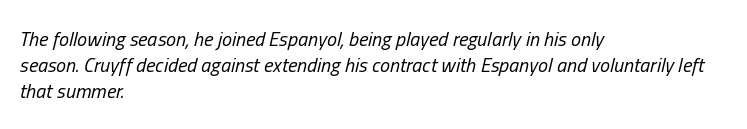
Q: Is the text bold? A: No.
Q: Is the text italic (slanted)? A: Yes, it leans right by about 13 degrees.
Q: Is the text underlined? A: No.
Q: How is the paragraph aligned? A: Left-aligned.
Q: Is the spacing between letters normal or unusually wide? A: Normal.
Q: Is the spacing between lines tight, normal or loose? A: Normal.
